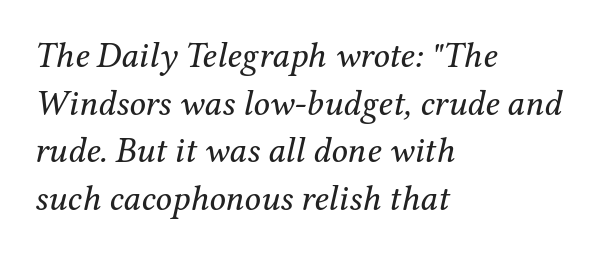
Q: Is the text bold? A: No.
Q: Is the text italic (slanted)? A: Yes, it leans right by about 12 degrees.
Q: Is the typeface a serif or a sans-serif typeface? A: Serif.
Q: Is the text underlined? A: No.
Q: How is the paragraph aligned? A: Left-aligned.
Q: Is the spacing between letters normal or unusually wide? A: Normal.
Q: Is the spacing between lines tight, normal or loose? A: Normal.
Q: Width (condensed, normal, or wide)? A: Normal.
Q: Stroke contrast? A: Medium.
Q: x-height? A: Medium.
Q: Monospaced? A: No.
